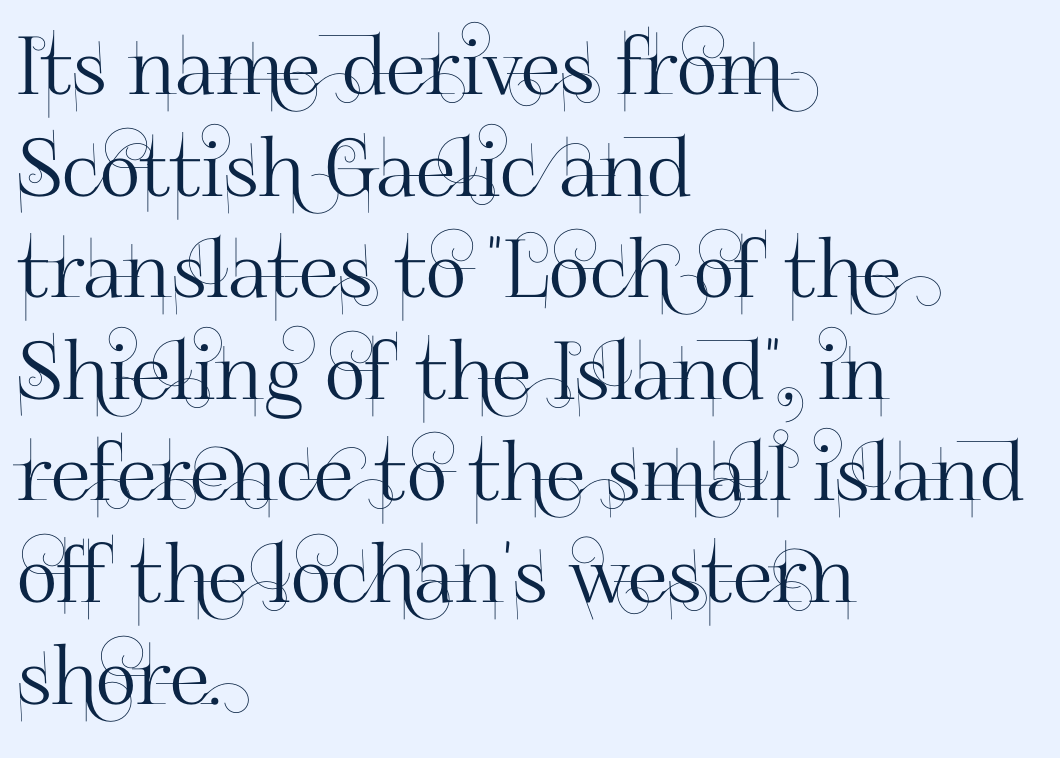
{"serif": "no", "italic": "no", "width": "normal", "stroke_contrast": "high", "x_height": "small", "monospaced": "no", "underline": "no", "align": "left", "line_spacing": "normal", "line_spacing_ratio": 1.27, "letter_spacing": "normal", "letter_spacing_em": 0.0, "glyph_px": 80}
